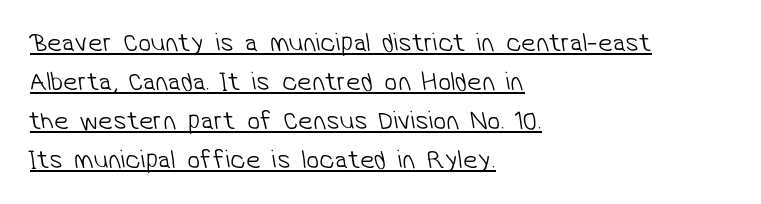
{"bold": "no", "underline": "yes", "align": "left", "line_spacing": "normal", "line_spacing_ratio": 1.5, "letter_spacing": "normal", "letter_spacing_em": 0.0, "glyph_px": 26}
